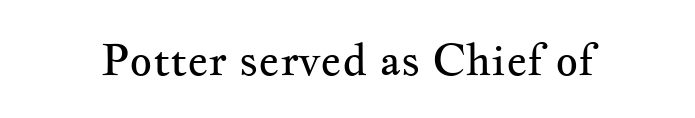
{"serif": "yes", "italic": "no", "bold": "no", "weight": "regular", "width": "wide", "stroke_contrast": "medium", "x_height": "small", "monospaced": "no", "underline": "no", "letter_spacing": "normal", "letter_spacing_em": 0.0, "glyph_px": 44}
